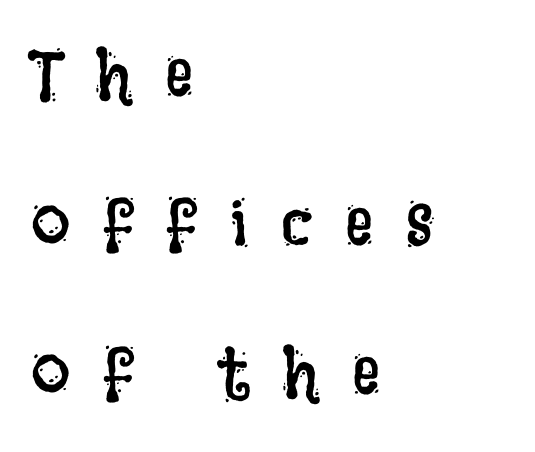
{"italic": "no", "bold": "no", "weight": "regular", "width": "condensed", "stroke_contrast": "low", "x_height": "large", "monospaced": "no", "underline": "no", "align": "left", "line_spacing": "loose", "line_spacing_ratio": 2.13, "letter_spacing": "wide", "letter_spacing_em": 0.47, "glyph_px": 70}
